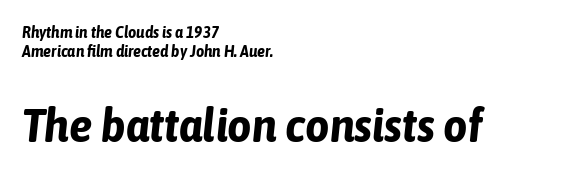
The passage shown is typed in a proportional face where columns would drift. Line starts are locked; line ends wander. The characters look thick and weighty, a clear bold. Look at the tracking — it's just the regular setting, nothing added.
